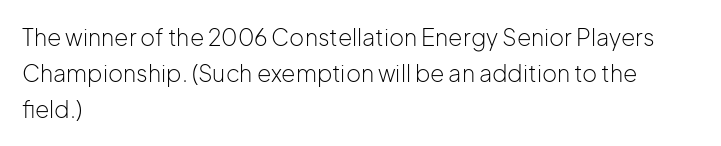
Q: Is the text bold? A: No.
Q: Is the text italic (slanted)? A: No, it is upright.
Q: Is the text underlined? A: No.
Q: How is the paragraph aligned? A: Left-aligned.
Q: Is the spacing between letters normal or unusually wide? A: Normal.
Q: Is the spacing between lines tight, normal or loose? A: Normal.
